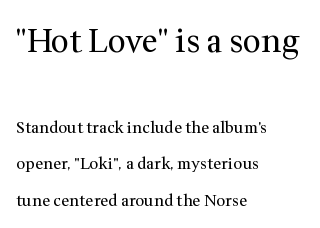
Q: Is the text bold? A: No.
Q: Is the text italic (slanted)? A: No, it is upright.
Q: Is the typeface a serif or a sans-serif typeface? A: Serif.
Q: Is the text underlined? A: No.
Q: How is the paragraph aligned? A: Left-aligned.
Q: Is the spacing between letters normal or unusually wide? A: Normal.
Q: Is the spacing between lines tight, normal or loose? A: Loose.
Q: Which block of text is set in a larger size, the first (top) or the second (bottom)? A: The first (top) one.
Q: Width (condensed, normal, or wide)? A: Normal.
Q: Stroke contrast? A: Medium.
Q: x-height? A: Medium.
Q: Monospaced? A: No.
